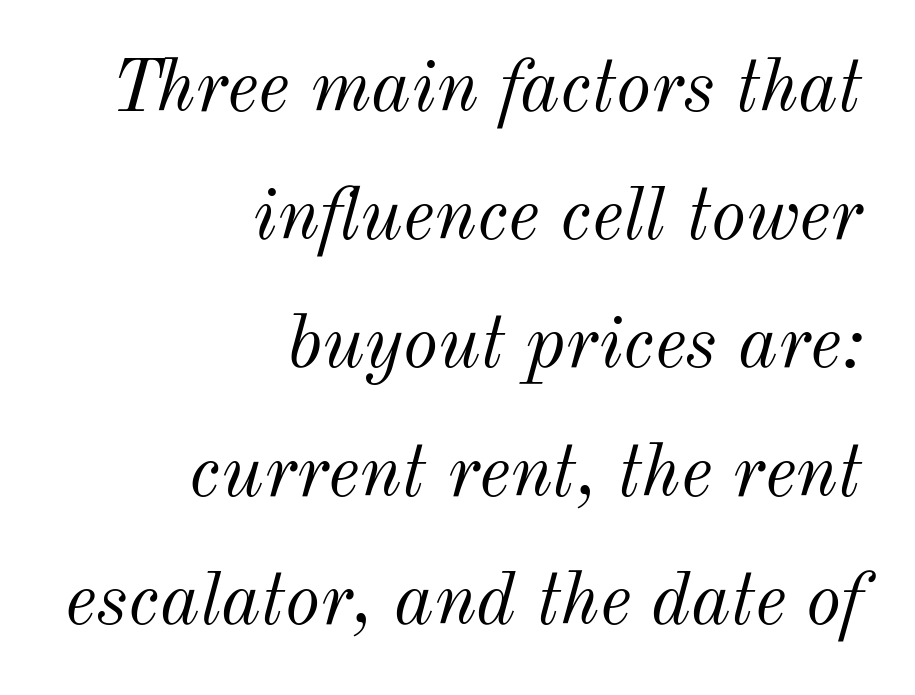
Q: Is the text bold? A: No.
Q: Is the text italic (slanted)? A: Yes, it leans right by about 12 degrees.
Q: Is the text underlined? A: No.
Q: How is the paragraph aligned? A: Right-aligned.
Q: Is the spacing between letters normal or unusually wide? A: Normal.
Q: Width (condensed, normal, or wide)? A: Normal.
Q: Stroke contrast? A: Medium.
Q: x-height? A: Small.
Q: Monospaced? A: No.
